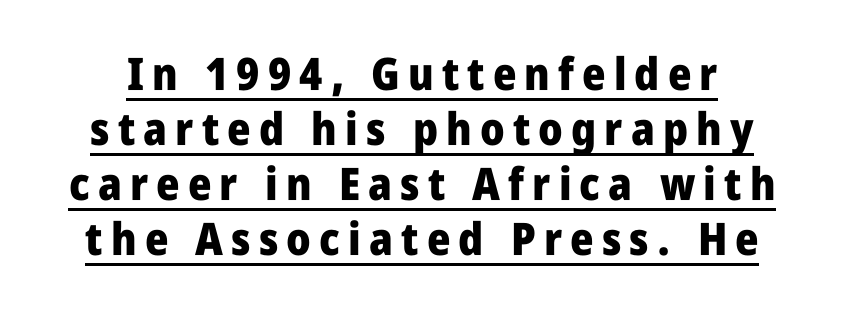
Q: Is the text bold? A: Yes.
Q: Is the text italic (slanted)? A: No, it is upright.
Q: Is the typeface a serif or a sans-serif typeface? A: Sans-serif.
Q: Is the text underlined? A: Yes.
Q: Width (condensed, normal, or wide)? A: Condensed.
Q: Stroke contrast? A: Low.
Q: x-height? A: Large.
Q: Monospaced? A: No.
